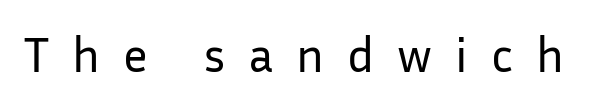
{"serif": "no", "italic": "no", "bold": "no", "weight": "regular", "width": "normal", "stroke_contrast": "low", "x_height": "medium", "monospaced": "no", "underline": "no", "letter_spacing": "wide", "letter_spacing_em": 0.47, "glyph_px": 49}
